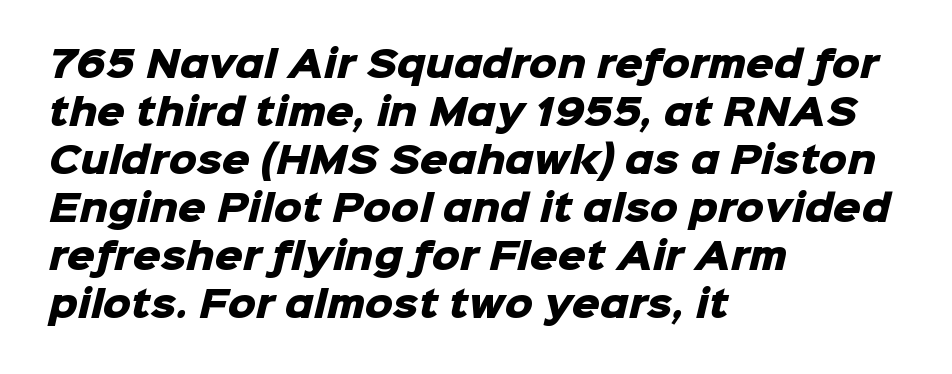
Evenly set lines give the paragraph a standard silhouette. Look at the tracking — it's just the regular setting, nothing added. These lines are rendered in a variable-pitch font. The glyphs are unaccompanied by any horizontal stroke below them. A classic flush-left, rag-right setting is used for this passage. The text was rendered using a sans face with plain stroke endings.
